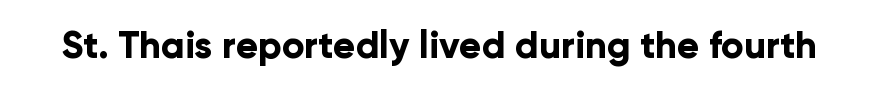
A typesetter would call this zero additional tracking. The zone under the glyphs is completely vacant. The designer went with a sans here, leaving each stem footless. Here the designer chose a conventional face with non-uniform glyph widths. Do the letters lean? They stand straight.
